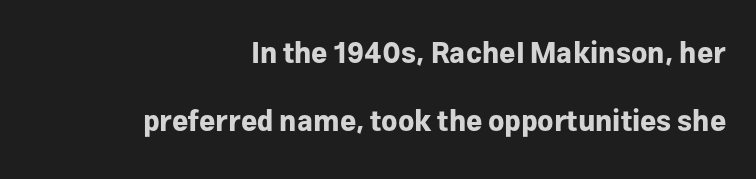
Q: Is the text bold? A: Yes.
Q: Is the text italic (slanted)? A: No, it is upright.
Q: Is the typeface a serif or a sans-serif typeface? A: Sans-serif.
Q: Is the text underlined? A: No.
Q: How is the paragraph aligned? A: Right-aligned.
Q: Is the spacing between letters normal or unusually wide? A: Normal.
Q: Is the spacing between lines tight, normal or loose? A: Loose.
Q: Width (condensed, normal, or wide)? A: Normal.
Q: Stroke contrast? A: Low.
Q: x-height? A: Medium.
Q: Monospaced? A: No.
